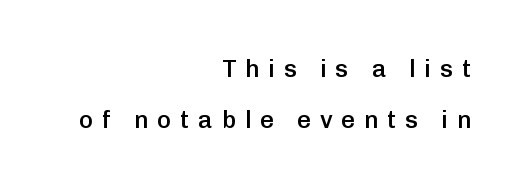
{"italic": "no", "bold": "semi", "underline": "no", "align": "right", "line_spacing": "loose", "line_spacing_ratio": 2.12, "letter_spacing": "wide", "letter_spacing_em": 0.37, "glyph_px": 24}
